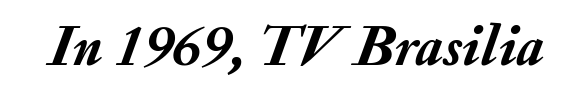
The image shows 58 px semibold type, italic (leaning right); set normal letter spacing, not underlined; medium stroke contrast and a small x-height.
